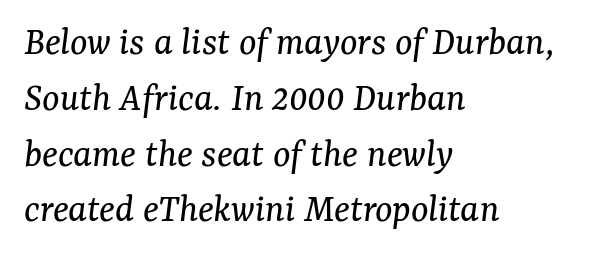
Typeset ragged right — the left edge is the straight one. The passage shown is not underscored anywhere. This is oblique type, the kind used for emphasis or titles. The font sits on the lighter half of the weight spectrum, regular included. Compared with typical paragraphs, the rows here are spaced about the same. Each letter keeps its own natural width here, so spacing adapts to shape.
